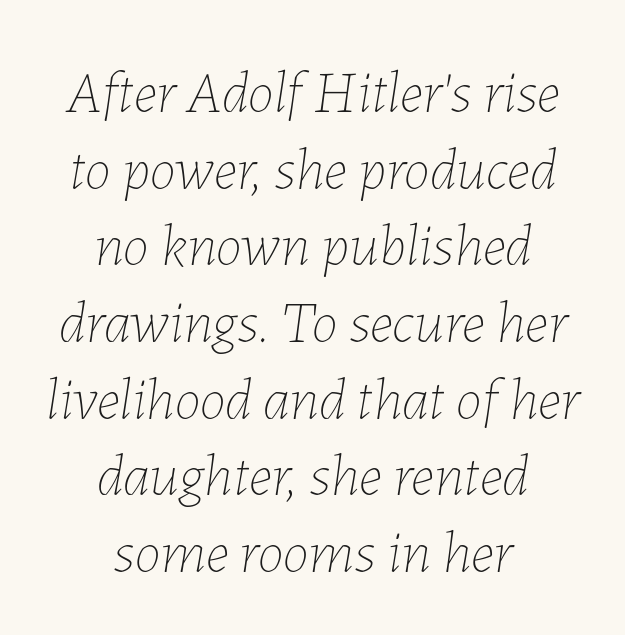
The image shows 59 px thin type, italic (leaning right); set centered, normal line spacing (1.3x), normal letter spacing, not underlined; low stroke contrast and a medium x-height.
